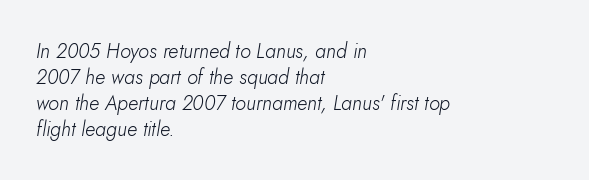
The image shows 20 px text type, italic (leaning right); set left-aligned, normal line spacing (1.3x), normal letter spacing, not underlined.
